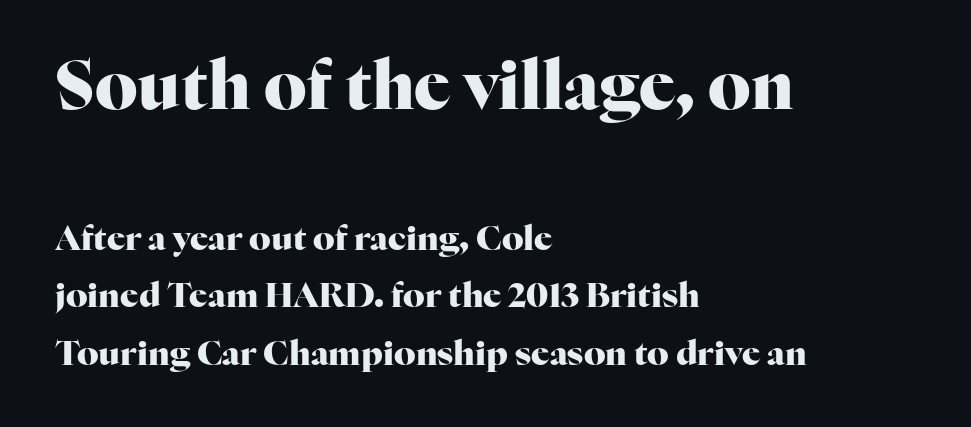
How are the letters spaced? Ordinarily, with no added tracking. Notice how the passage keeps a crisp vertical edge on the left only. The specimen reads as upright at a glance. The typeface chosen for these lines features serifs. Quick note: underline off.
